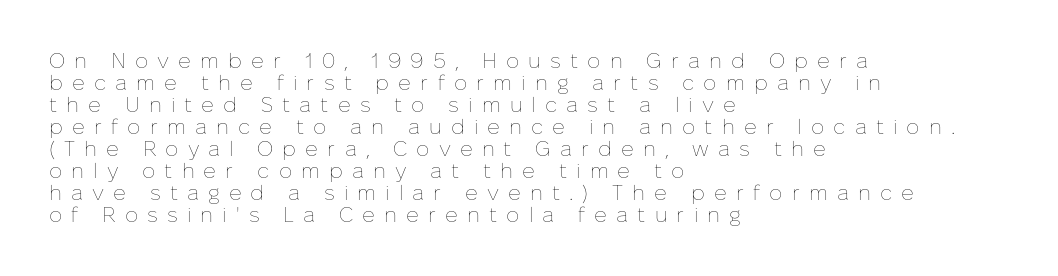
{"italic": "no", "bold": "no", "underline": "no", "align": "left", "line_spacing": "tight", "line_spacing_ratio": 1.05, "letter_spacing": "wide", "letter_spacing_em": 0.43, "glyph_px": 21}
